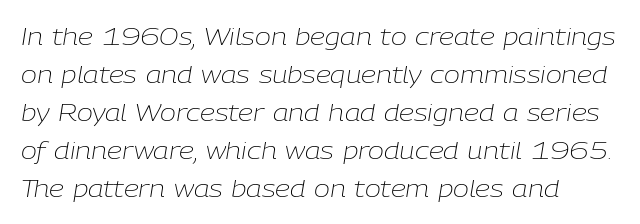
Slanted lettering throughout. The rendering anchors every line to the left-hand side. Interline gaps are of average width in this sample. Clear beneath every line of the passage. No extra tracking has been applied to these lines.
